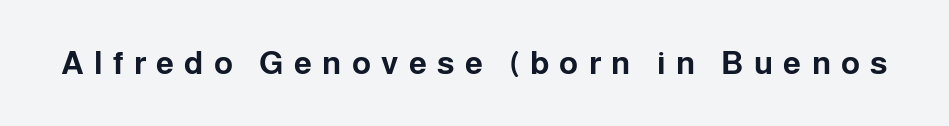
{"serif": "no", "italic": "no", "bold": "yes", "weight": "bold", "width": "normal", "stroke_contrast": "low", "x_height": "medium", "monospaced": "no", "underline": "no", "letter_spacing": "wide", "letter_spacing_em": 0.32, "glyph_px": 32}
